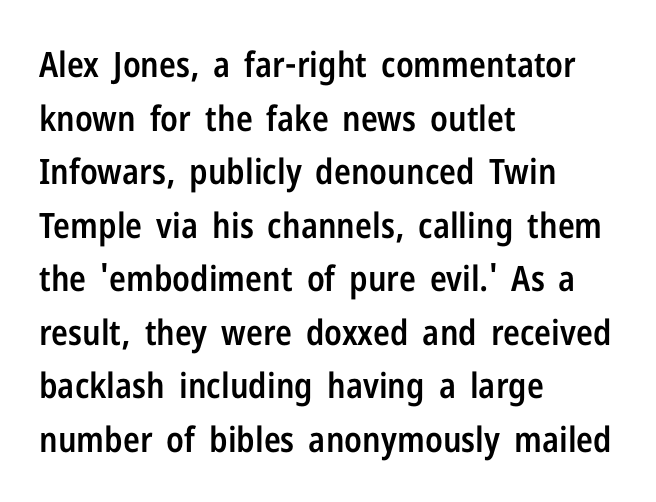
The block of text has a typical density, with ordinary space between rows. Every row of glyphs begins at an identical x-position on the left. The words here are not underlined. Is this a sans? Yes — the strokes have no serifs. A bit beefed up — I'd call it semibold rather than bold.
